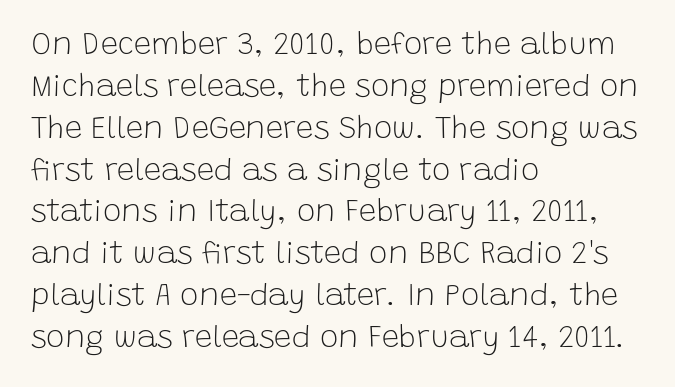
Q: Is the text bold? A: No.
Q: Is the text italic (slanted)? A: No, it is upright.
Q: Is the typeface a serif or a sans-serif typeface? A: Sans-serif.
Q: Is the text underlined? A: No.
Q: How is the paragraph aligned? A: Left-aligned.
Q: Is the spacing between letters normal or unusually wide? A: Normal.
Q: Is the spacing between lines tight, normal or loose? A: Normal.
Q: Width (condensed, normal, or wide)? A: Normal.
Q: Stroke contrast? A: Low.
Q: x-height? A: Large.
Q: Monospaced? A: No.
